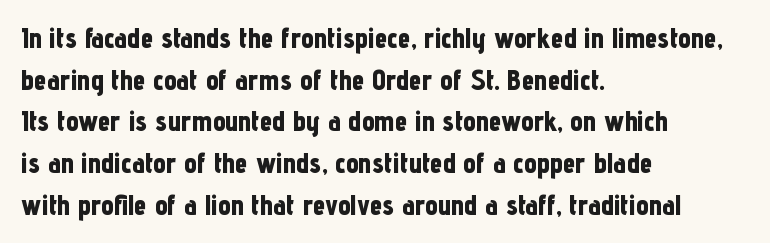
The image shows 28 px bold, condensed sans-serif type, upright; set left-aligned, normal line spacing (1.49x), normal letter spacing, not underlined; low stroke contrast and a medium x-height.
